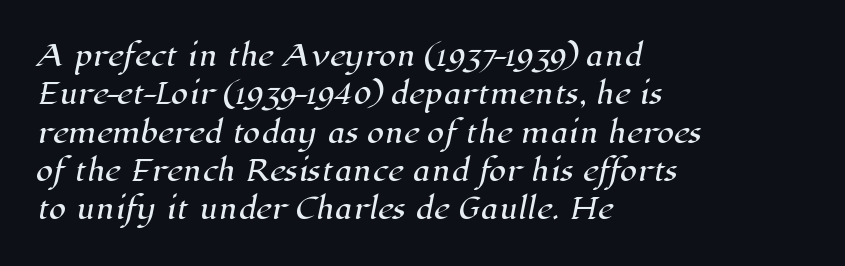
Does the copy run flush right? No — it runs flush left. Is there much room between lines? A standard amount, neither cramped nor airy. The passage shown is typed in a proportional face where columns would drift. Check under the words: just untouched page.
